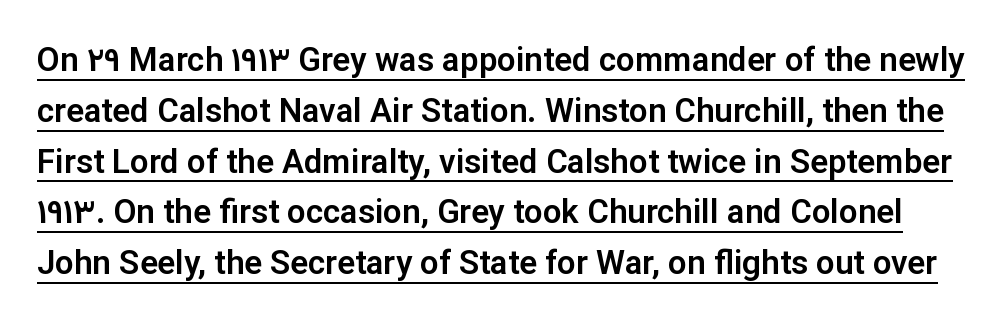
The image shows 33 px sans-serif type, upright; set normal line spacing (1.54x), normal letter spacing, underlined; low stroke contrast and a medium x-height.
